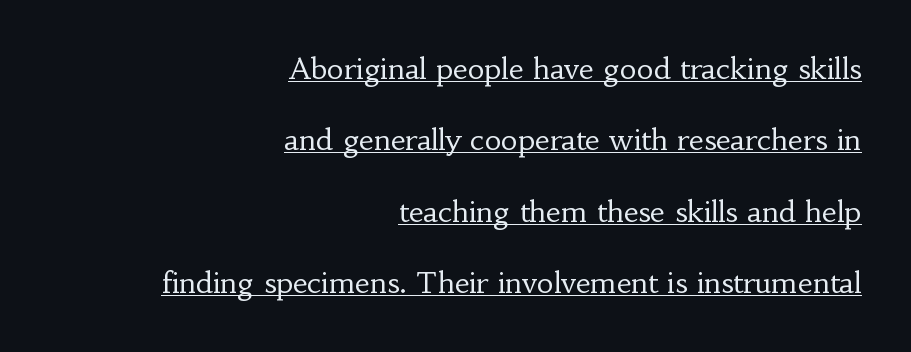
The image shows 29 px regular-weight serif type, upright; set right-aligned, loose line spacing (2.46x), normal letter spacing, underlined; low stroke contrast and a small x-height.
